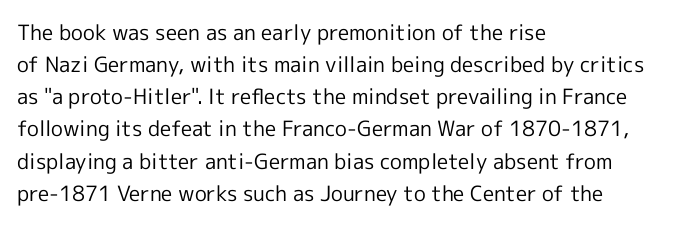
Is the block centered? No — it sits flush against the left margin. Honestly, the row spacing looks completely unremarkable. Check under the words: just untouched page. Ascenders rise straight up at ninety degrees. Nobody touched the tracking dial on this one.
